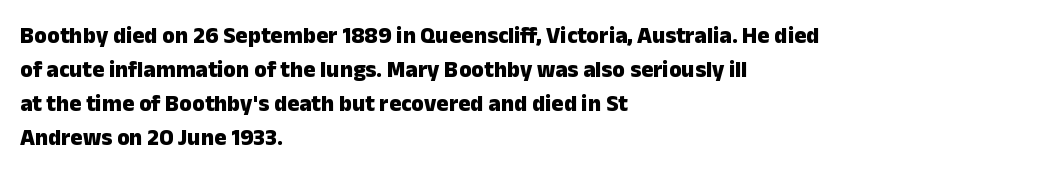
The strip under each line holds only bare page. How are the letters spaced? Ordinarily, with no added tracking. Line spacing here is normal. This rendering uses left alignment, leaving the right contour irregular. When letters stand straight like this, we call the style roman or upright. The rendering uses a bold face; every stroke is thick and dark.
